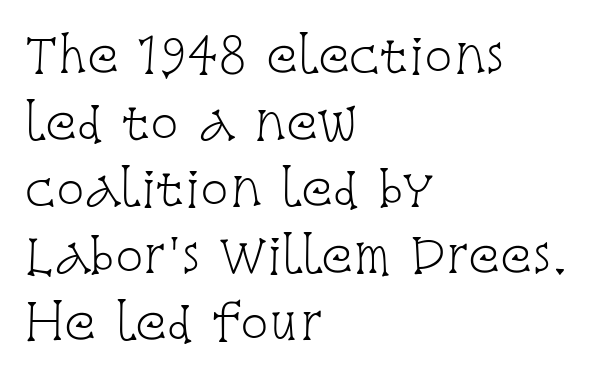
Each new line begins a customary step beneath the previous one. Letterform terminals end in serifs throughout the passage. The type sits square on the baseline with zero lean. Think standard paragraph weight, or any step lighter than that.
